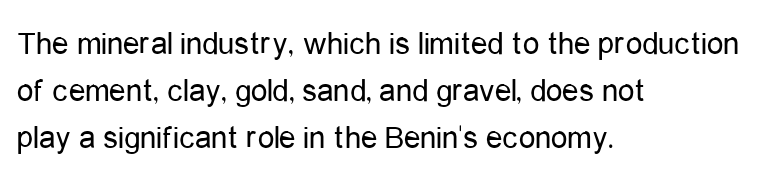
Q: Is the text bold? A: No.
Q: Is the text italic (slanted)? A: No, it is upright.
Q: Is the typeface a serif or a sans-serif typeface? A: Sans-serif.
Q: Is the text underlined? A: No.
Q: How is the paragraph aligned? A: Left-aligned.
Q: Is the spacing between letters normal or unusually wide? A: Normal.
Q: Is the spacing between lines tight, normal or loose? A: Normal.
Q: Width (condensed, normal, or wide)? A: Condensed.
Q: Stroke contrast? A: Low.
Q: x-height? A: Medium.
Q: Monospaced? A: No.
